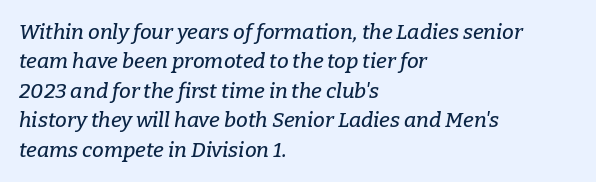
Q: Is the text italic (slanted)? A: Yes, it leans right by about 9 degrees.
Q: Is the text underlined? A: No.
Q: How is the paragraph aligned? A: Left-aligned.
Q: Is the spacing between letters normal or unusually wide? A: Normal.
Q: Is the spacing between lines tight, normal or loose? A: Normal.
